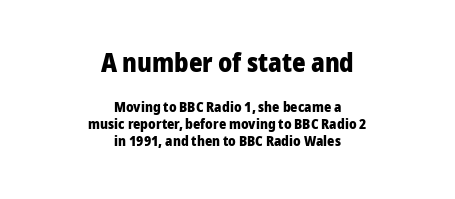
{"italic": "no", "bold": "yes", "underline": "no", "align": "center", "line_spacing_ratio": 1.18, "letter_spacing": "normal", "letter_spacing_em": 0.0, "larger_block": "first", "size_ratio": 1.86, "glyph_px": 26}
